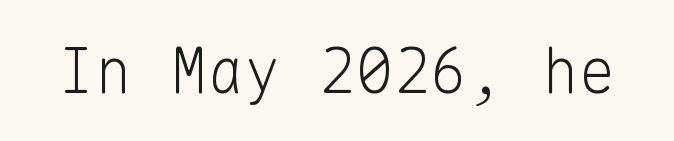
The image shows 62 px light sans-serif type, upright, monospaced; set normal letter spacing, not underlined; low stroke contrast and a medium x-height.
